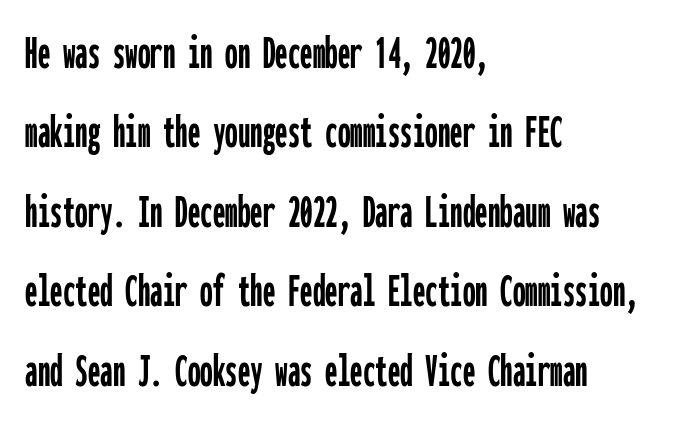
Font category for this specimen: sans-serif. Here the glyphs are tracked normally, forming tight word shapes. Every row of glyphs begins at an identical x-position on the left. The letters march in equal steps, a hallmark of fixed-pitch type.
